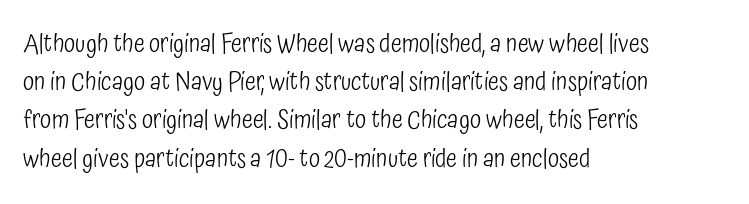
The image shows 26 px text type, upright; set left-aligned, normal line spacing (1.47x), normal letter spacing, not underlined.
